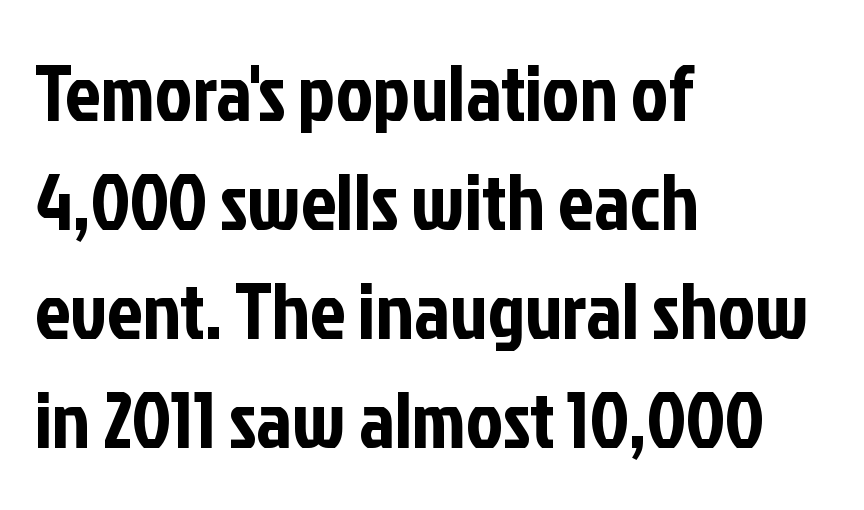
{"serif": "no", "italic": "no", "width": "condensed", "stroke_contrast": "low", "x_height": "medium", "monospaced": "no", "underline": "no", "align": "left", "line_spacing": "normal", "line_spacing_ratio": 1.38, "letter_spacing": "normal", "letter_spacing_em": 0.0, "glyph_px": 79}
